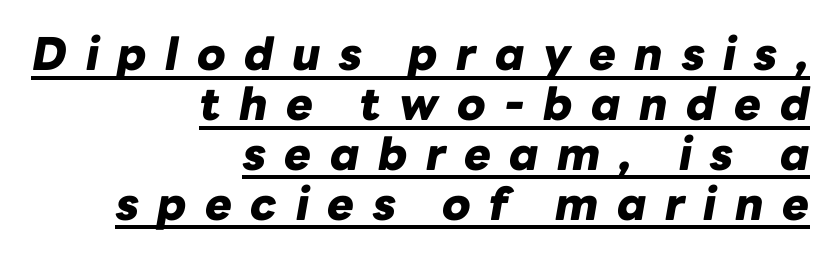
The typesetter has applied underlining to the passage shown. Do the characters align in a grid? No, the font is proportional. Short note: letters widely spaced. Closely set lines give the paragraph a compact silhouette.
